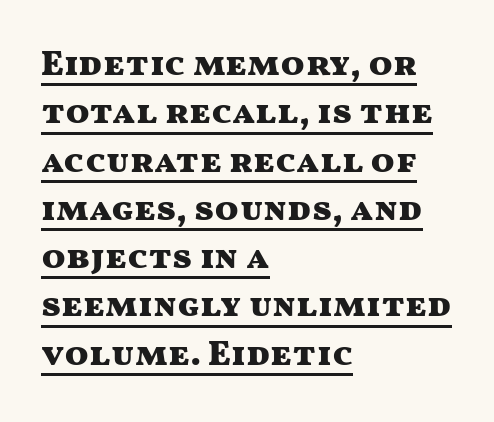
Think of a printed novel: that variable character pitch is what you see here. Every character sits straight up, as roman type does. Spacing between characters is what you'd get straight out of the box. Has an underline been added? It has. Reading down the column, the eye jumps a familiar distance to each next line. Nothing sits at the stroke ends, so this counts as sans-serif.
